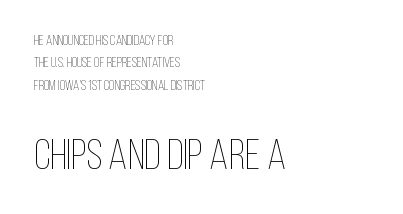
{"italic": "no", "bold": "no", "weight": "thin", "width": "condensed", "stroke_contrast": "low", "x_height": "large", "monospaced": "no", "underline": "no", "align": "left", "line_spacing": "normal", "line_spacing_ratio": 1.6, "letter_spacing": "normal", "letter_spacing_em": 0.0, "larger_block": "second", "size_ratio": 3.07, "glyph_px": 43}
